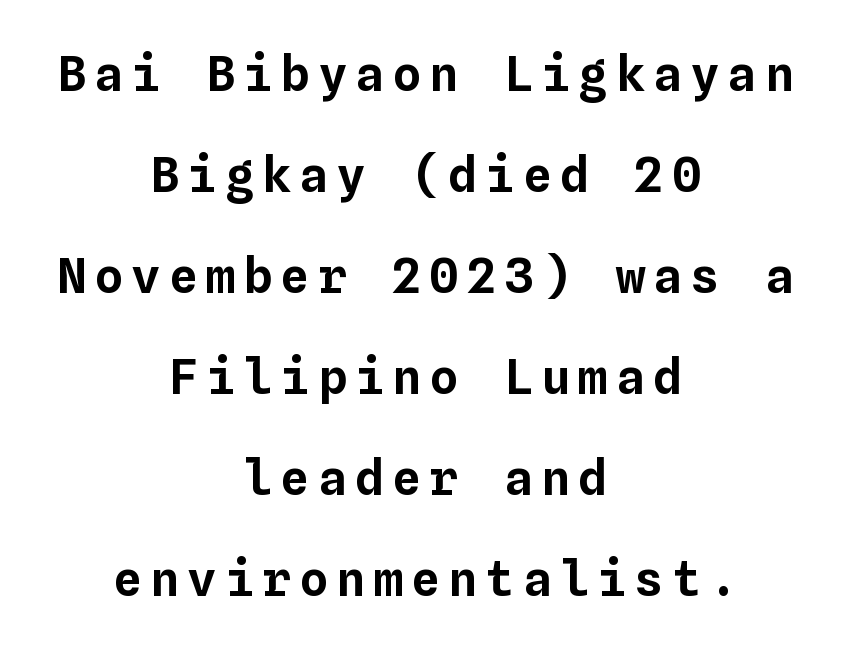
The image shows 49 px text type, upright, monospaced; set centered, loose line spacing (2.06x), not underlined; low stroke contrast and a medium x-height.
